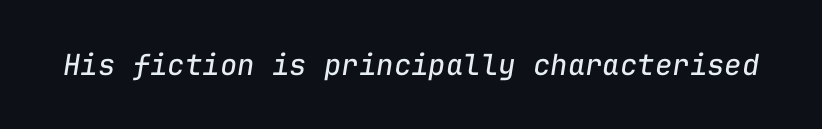
The image shows 29 px regular-weight type, italic (leaning right), monospaced; set normal letter spacing, not underlined; low stroke contrast and a medium x-height.
